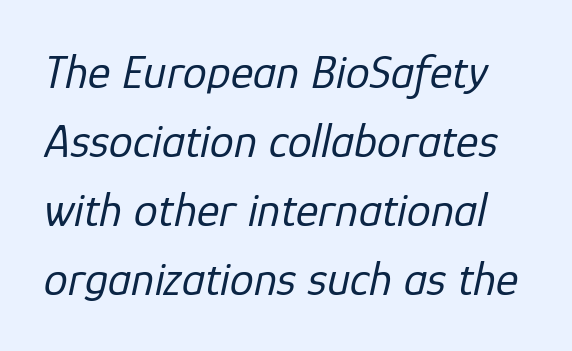
The image shows 48 px regular-weight type, italic (leaning right); set normal line spacing (1.44x), normal letter spacing, not underlined; low stroke contrast and a medium x-height.
